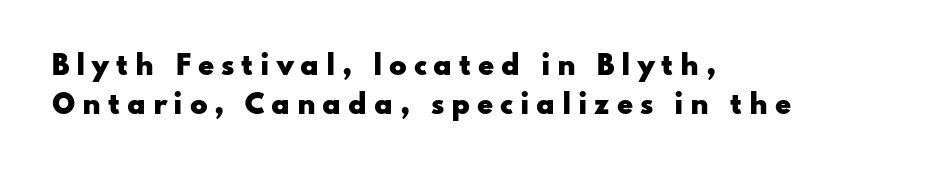
{"italic": "no", "bold": "yes", "underline": "no", "align": "left", "line_spacing": "normal", "line_spacing_ratio": 1.5, "letter_spacing": "wide", "letter_spacing_em": 0.26, "glyph_px": 26}
